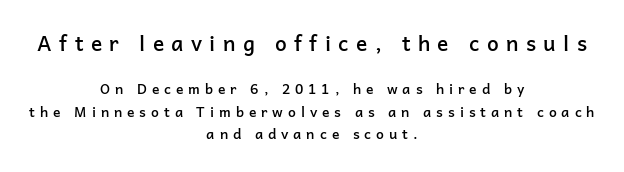
The image shows 21 px text type, upright; set centered, normal line spacing (1.6x), unusually wide letter spacing (+0.35 em), not underlined; the first (top) block is 1.5x larger.
